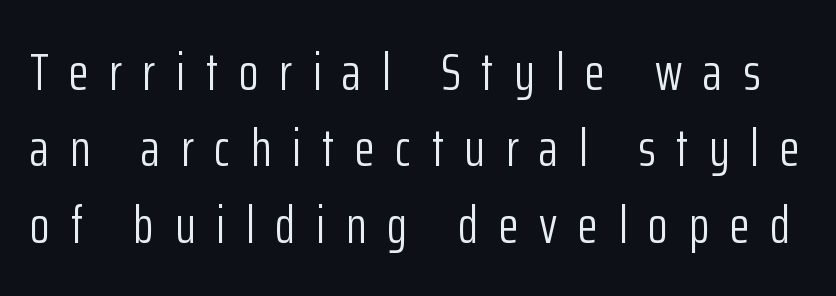
The image shows 52 px light, condensed sans-serif type, upright; set normal line spacing (1.47x), unusually wide letter spacing (+0.4 em), not underlined; low stroke contrast and a medium x-height.
